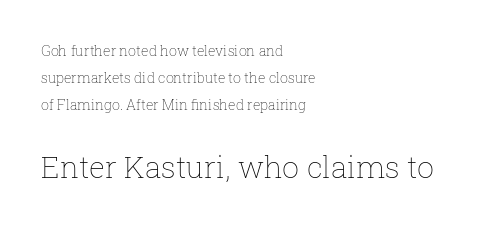
The image shows 30 px thin type, upright; set left-aligned, loose line spacing (1.94x), normal letter spacing, not underlined; the second (bottom) block is 2.14x larger; low stroke contrast and a medium x-height.
